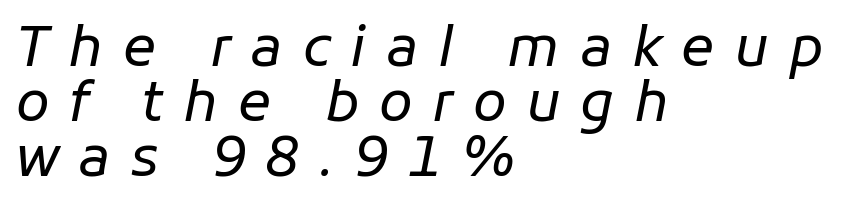
{"italic": "yes", "lean": "right", "slant_degrees": 11, "bold": "no", "weight": "regular", "width": "normal", "stroke_contrast": "low", "x_height": "medium", "monospaced": "no", "underline": "no", "align": "left", "line_spacing": "tight", "line_spacing_ratio": 1.0, "letter_spacing": "wide", "letter_spacing_em": 0.36, "glyph_px": 55}
